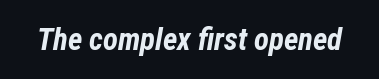
Q: Is the text bold? A: Yes.
Q: Is the text italic (slanted)? A: Yes, it leans right by about 12 degrees.
Q: Is the text underlined? A: No.
Q: Is the spacing between letters normal or unusually wide? A: Normal.
Q: Width (condensed, normal, or wide)? A: Condensed.
Q: Stroke contrast? A: Low.
Q: x-height? A: Medium.
Q: Monospaced? A: No.
